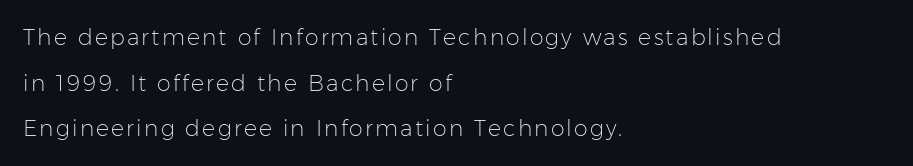
Q: Is the text bold? A: No.
Q: Is the text italic (slanted)? A: No, it is upright.
Q: Is the text underlined? A: No.
Q: How is the paragraph aligned? A: Left-aligned.
Q: Is the spacing between lines tight, normal or loose? A: Loose.
